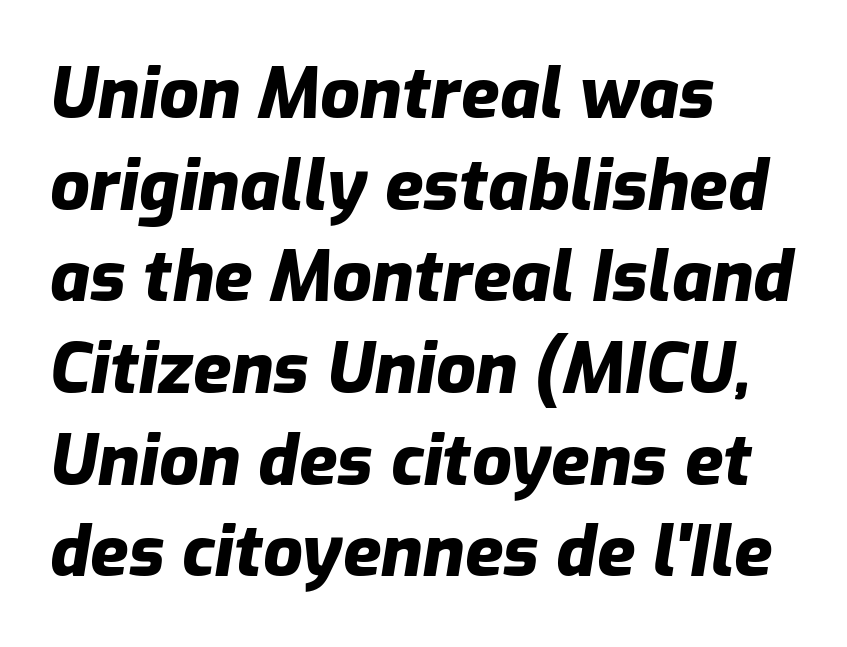
The rows are spaced the way most documents space them. Note the varied advance widths — an 'i' is clearly narrower than an 'm'. Horizontally, the lines are justified to the leading edge only. There's an unmistakable incline to the writing here. The glyphs have the mass of a bold cut.
